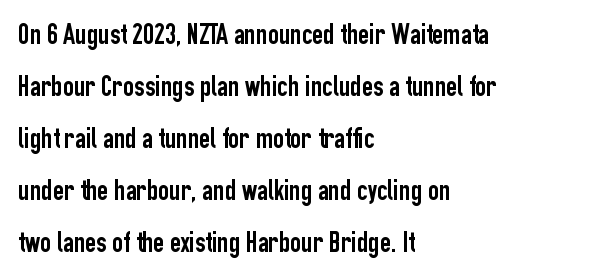
Q: Is the text italic (slanted)? A: No, it is upright.
Q: Is the typeface a serif or a sans-serif typeface? A: Sans-serif.
Q: Is the text underlined? A: No.
Q: How is the paragraph aligned? A: Left-aligned.
Q: Is the spacing between letters normal or unusually wide? A: Normal.
Q: Width (condensed, normal, or wide)? A: Condensed.
Q: Stroke contrast? A: Low.
Q: x-height? A: Medium.
Q: Monospaced? A: No.
